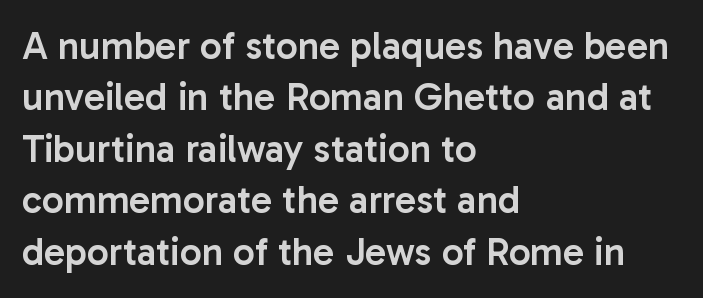
The image shows 39 px semibold sans-serif type, upright; set left-aligned, normal line spacing (1.32x), normal letter spacing, not underlined; low stroke contrast and a medium x-height.
